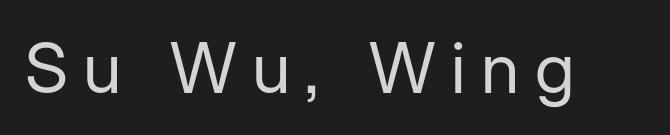
The image shows 70 px regular-weight sans-serif type, upright; set unusually wide letter spacing (+0.22 em), not underlined; low stroke contrast and a medium x-height.
